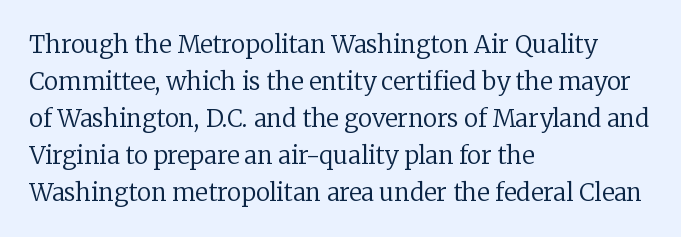
{"italic": "no", "bold": "no", "underline": "no", "align": "left", "line_spacing": "normal", "line_spacing_ratio": 1.54, "letter_spacing": "normal", "letter_spacing_em": 0.0, "glyph_px": 24}
